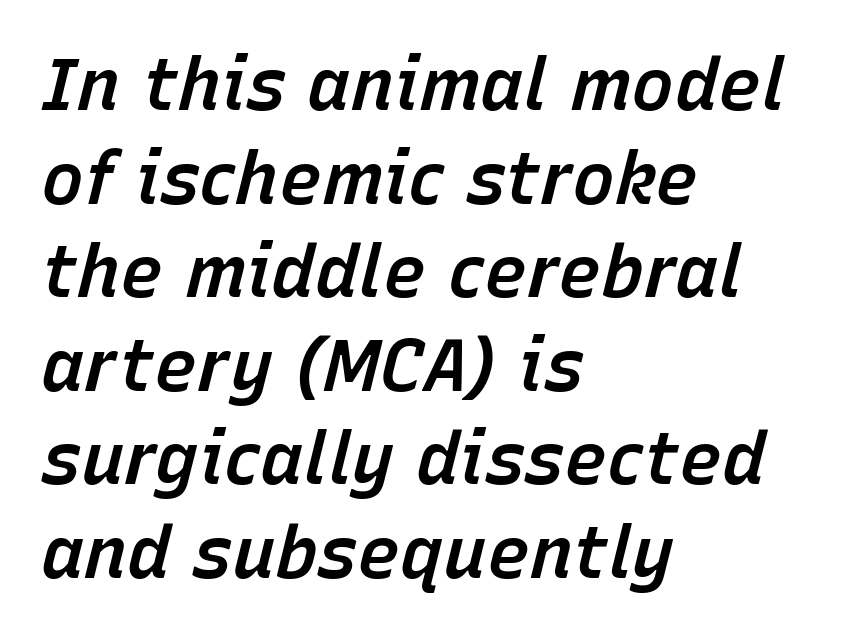
The image shows 72 px semibold type, italic (leaning right); set left-aligned, normal line spacing (1.3x), normal letter spacing, not underlined; low stroke contrast and a medium x-height.
